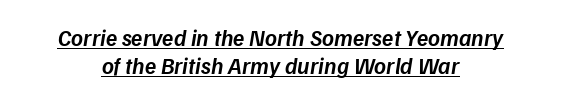
The image shows 23 px text type, italic (leaning right); set centered, line spacing 1.22x, normal letter spacing, underlined.
